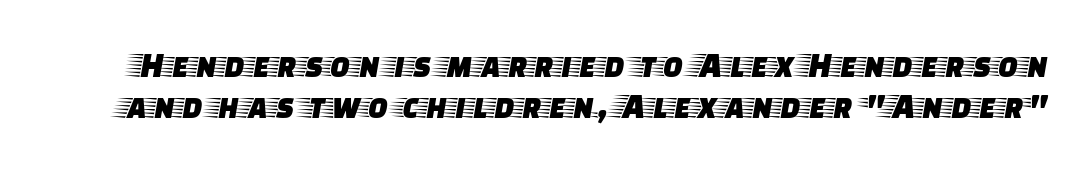
The rendering keeps characters at their native spacing. This rendering employs a face with finishing strokes, i.e., a serif. Bare-footed words on every line. The letters advance in unequal steps, a hallmark of proportional type. Line spacing here is tight.
